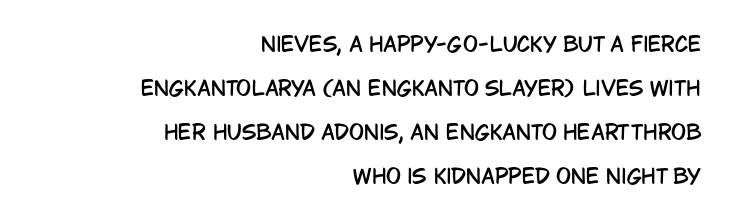
{"italic": "no", "underline": "no", "align": "right", "line_spacing": "loose", "line_spacing_ratio": 2.2, "letter_spacing": "normal", "letter_spacing_em": 0.0, "glyph_px": 20}
